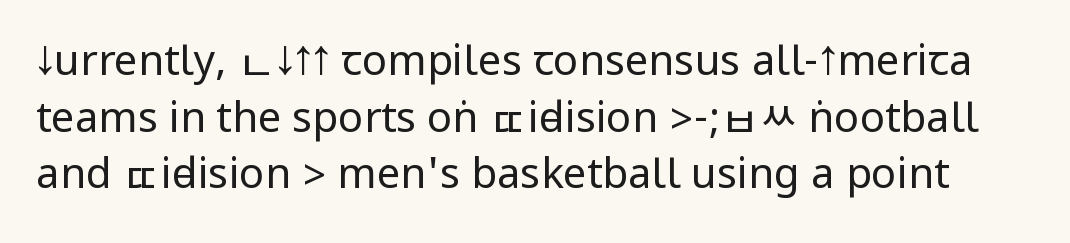
The image shows 42 px regular-weight, condensed sans-serif type, upright; set normal line spacing (1.35x), normal letter spacing, not underlined; low stroke contrast.
